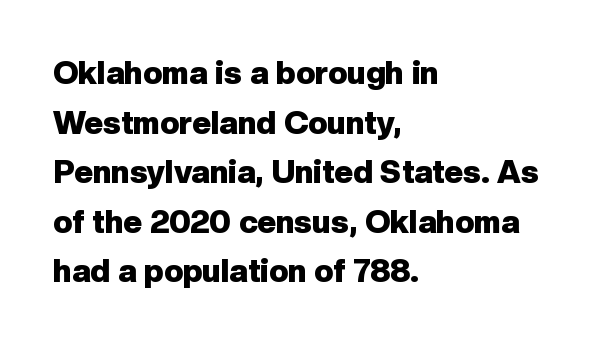
Is this a fixed-width face? No — the glyphs have proportional, varying widths. Typographic density is high because the face is bold. Words appear dense and cohesive because spacing is normal. If you measured baseline to baseline, you'd find a middling distance. In terms of posture, this sample is upright.
